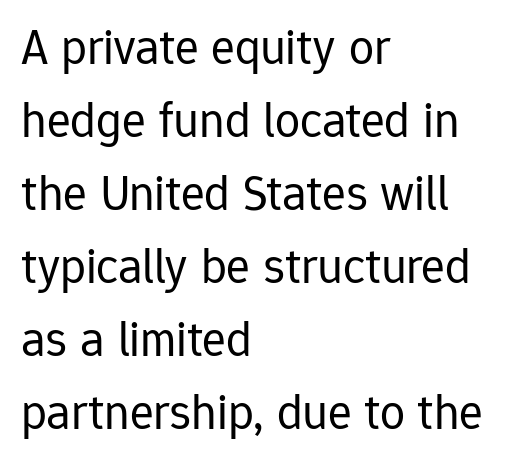
The lettering holds an erect, upright posture throughout. The rag falls on the right side of this text block. Does the type have serifs? No, each stem ends abruptly. Think of a printed novel: that variable character pitch is what you see here. Unbolded letterforms with no extra heft. Clear beneath every line of the passage.
